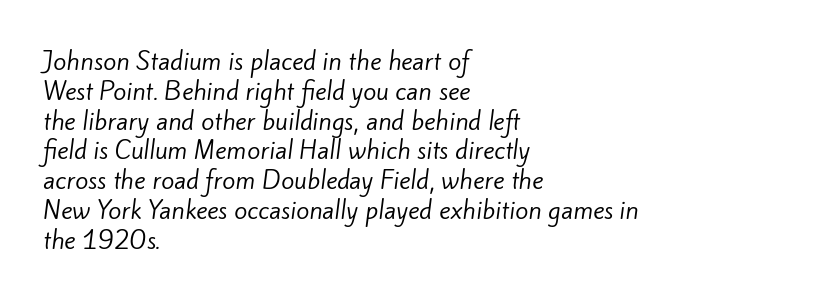
Just letters on the line, the space beneath them empty. Nothing heavy about these letters — not bold at all. There is no visible air inserted between adjacent glyphs. The text block is weighted toward the left margin, trailing off unevenly rightward.
